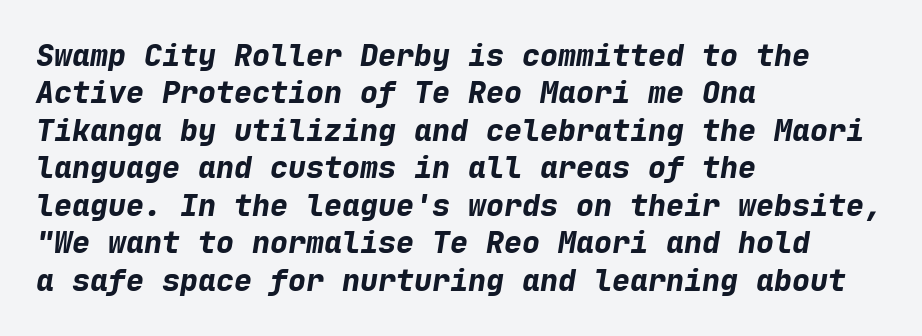
{"italic": "yes", "lean": "right", "slant_degrees": 9, "bold": "yes", "weight": "bold", "width": "normal", "stroke_contrast": "low", "x_height": "medium", "monospaced": "yes", "underline": "no", "align": "left", "line_spacing": "normal", "line_spacing_ratio": 1.25, "letter_spacing": "normal", "letter_spacing_em": 0.0, "glyph_px": 30}
